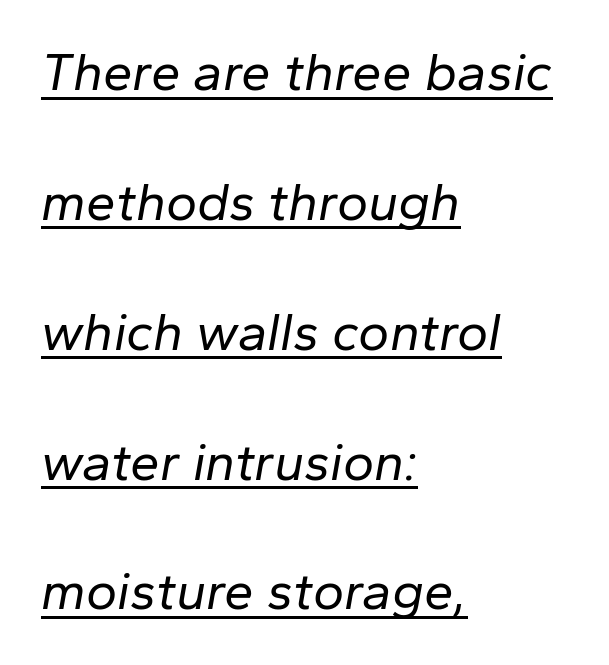
The image shows 53 px regular-weight type, italic (leaning right); set left-aligned, loose line spacing (2.45x), normal letter spacing, underlined; low stroke contrast and a medium x-height.
